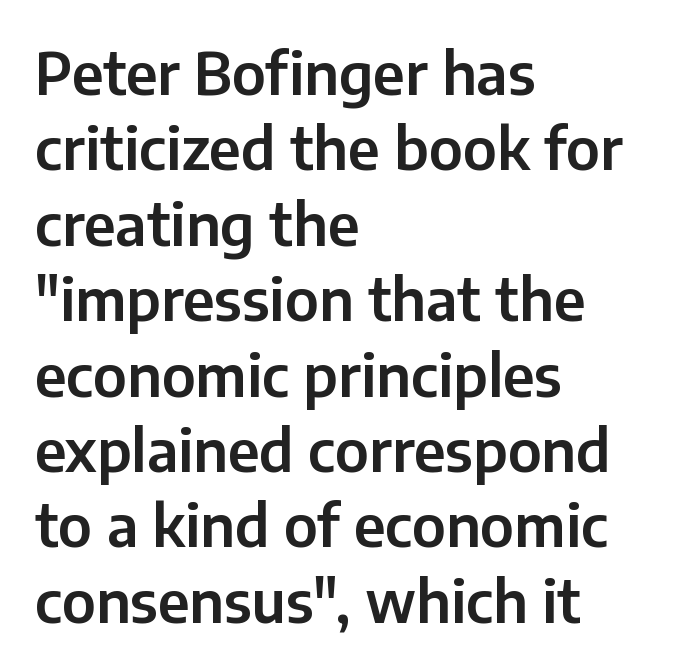
{"serif": "no", "italic": "no", "width": "normal", "stroke_contrast": "low", "x_height": "medium", "monospaced": "no", "underline": "no", "align": "left", "line_spacing": "normal", "line_spacing_ratio": 1.3, "letter_spacing": "normal", "letter_spacing_em": 0.0, "glyph_px": 58}
